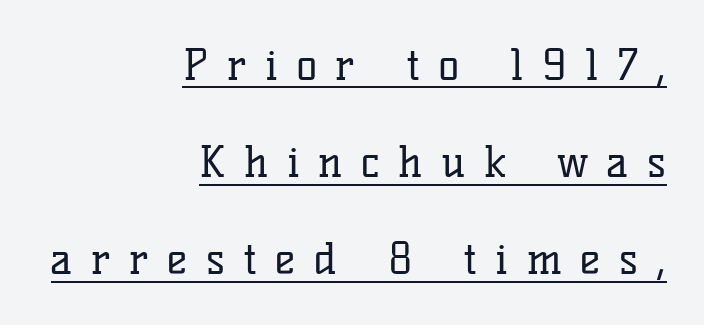
Little horizontal feet cap the strokes, marking this as serif type. These characters rest on top of a visible drawn line. The passage is arranged like a letterhead date or caption credit — flush right. Display-style spreading of the glyphs; the letterfit is very open. No extra ink here — the face is not bold. Notice the wide empty band between every row — that's loose leading.
